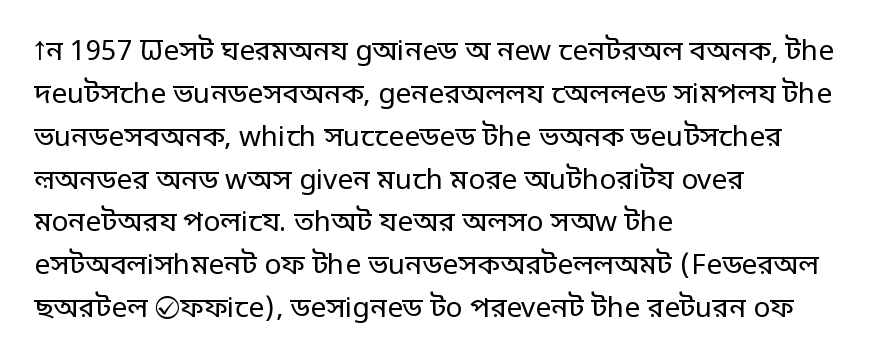
The image shows 28 px regular-weight sans-serif type, upright; set left-aligned, normal line spacing (1.53x), normal letter spacing, not underlined; low stroke contrast and a large x-height.
